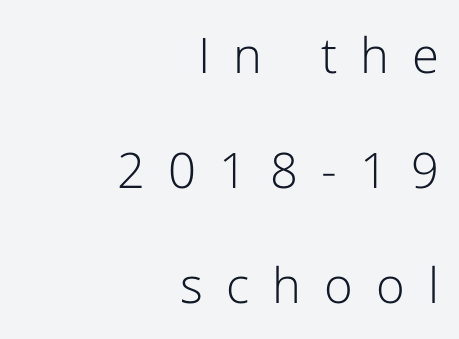
Q: Is the text bold? A: No.
Q: Is the text italic (slanted)? A: No, it is upright.
Q: Is the typeface a serif or a sans-serif typeface? A: Sans-serif.
Q: Is the text underlined? A: No.
Q: How is the paragraph aligned? A: Right-aligned.
Q: Is the spacing between letters normal or unusually wide? A: Unusually wide.
Q: Is the spacing between lines tight, normal or loose? A: Loose.
Q: Width (condensed, normal, or wide)? A: Normal.
Q: Stroke contrast? A: Low.
Q: x-height? A: Medium.
Q: Monospaced? A: No.
